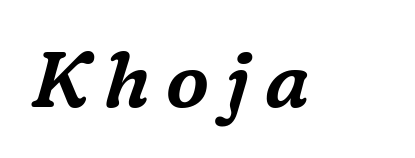
This rendering employs a face with finishing strokes, i.e., a serif. There's an unmistakable incline to the writing here. A typesetter would call this heavily tracked-out type. Letters rest on an invisible, unmarked baseline.
